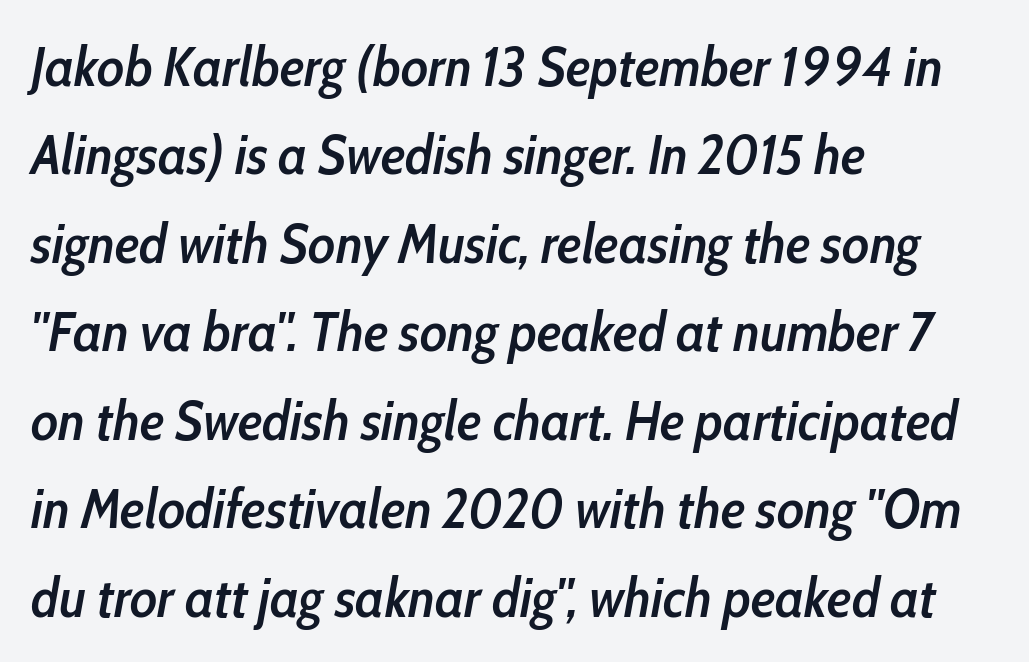
The image shows 56 px semibold, condensed type, italic (leaning right); set left-aligned, normal line spacing (1.58x), normal letter spacing, not underlined; low stroke contrast and a medium x-height.
